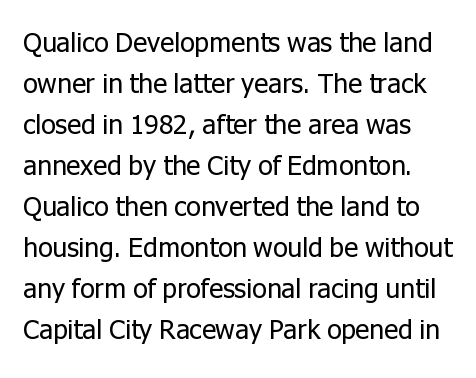
The image shows 27 px text type, upright; set normal line spacing (1.52x), normal letter spacing, not underlined.
